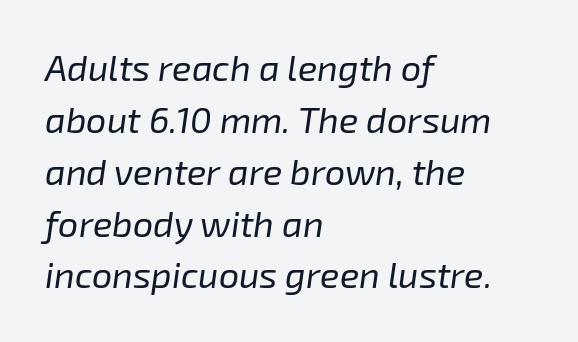
Characters are canted at an angle relative to the baseline's perpendicular. Compared with typical body copy, the letter spacing here is the same. Do the characters align in a grid? No, the font is proportional. The weight would be labelled regular, book, light, or lighter still. The lines in this sample share a left origin and differ only in where they stop.
